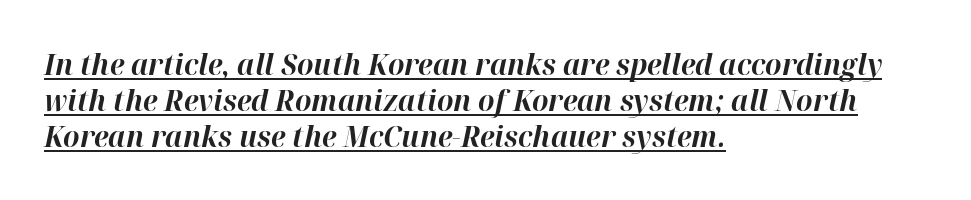
Set as a true bold cut, around the 700 mark. Each line starts at the same left margin while the right side varies. Spacing verdict: proportional, widths tailored to each character. Letter spacing: default.
